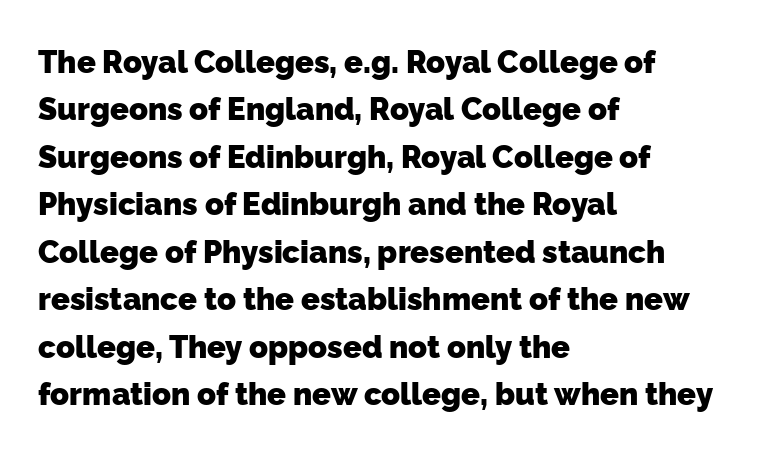
The image shows 31 px heavy sans-serif type; set left-aligned, normal line spacing (1.53x), normal letter spacing, not underlined; low stroke contrast and a medium x-height.
